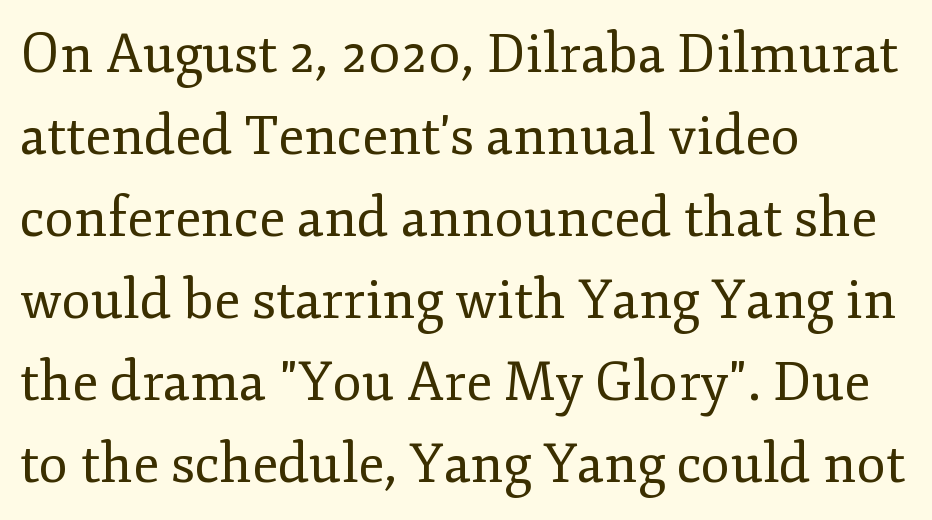
{"serif": "yes", "italic": "no", "bold": "no", "weight": "regular", "width": "normal", "stroke_contrast": "low", "x_height": "small", "monospaced": "no", "underline": "no", "align": "left", "line_spacing": "normal", "line_spacing_ratio": 1.52, "letter_spacing": "normal", "letter_spacing_em": 0.0, "glyph_px": 54}
